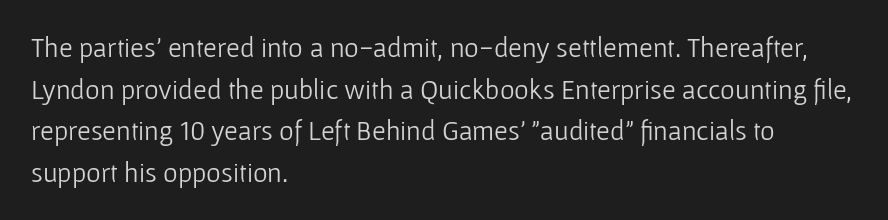
{"serif": "no", "italic": "no", "bold": "no", "weight": "light", "width": "normal", "stroke_contrast": "low", "x_height": "medium", "monospaced": "no", "underline": "no", "align": "left", "line_spacing": "normal", "line_spacing_ratio": 1.49, "letter_spacing": "normal", "letter_spacing_em": 0.0, "glyph_px": 28}
